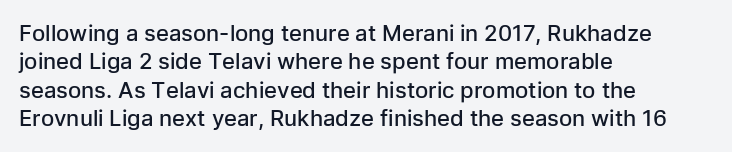
Tall strokes in this sample are plumb rather than angled. Caption: multi-line text, flush left, ragged right. Underline: absent. No extra tracking has been applied to these lines. The passage shown stacks its lines at a standard gap.
